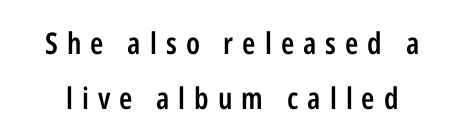
{"serif": "no", "italic": "no", "bold": "semi", "weight": "semibold", "width": "condensed", "stroke_contrast": "low", "x_height": "medium", "monospaced": "no", "underline": "no", "line_spacing_ratio": 1.82, "letter_spacing": "wide", "letter_spacing_em": 0.3, "glyph_px": 30}
